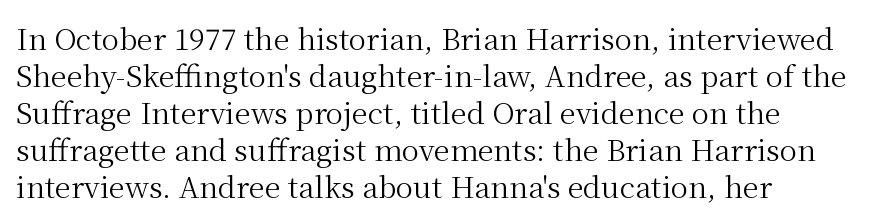
The image shows 29 px regular-weight serif type, upright; set left-aligned, normal line spacing (1.28x), normal letter spacing, not underlined; medium stroke contrast and a medium x-height.
